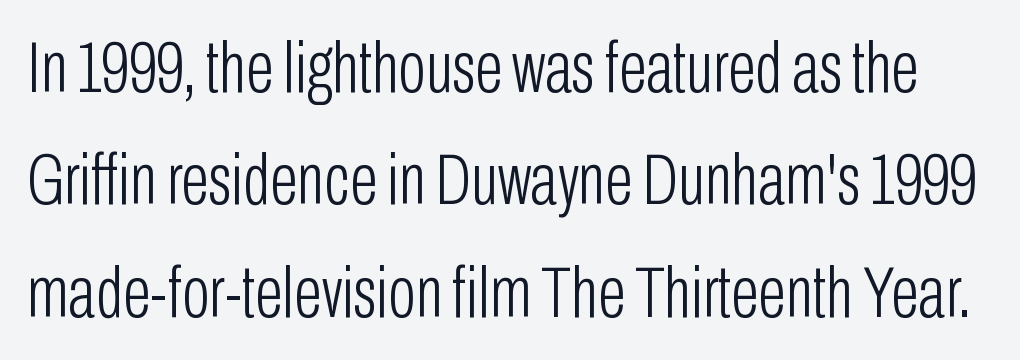
The image shows 73 px light, condensed sans-serif type, upright; set normal line spacing (1.54x), normal letter spacing, not underlined; low stroke contrast and a medium x-height.
